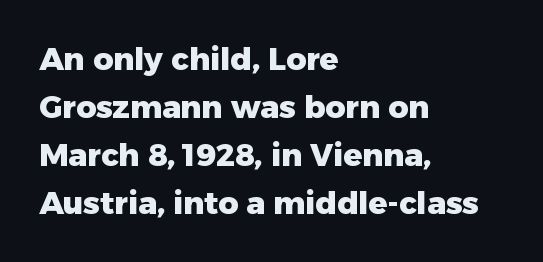
The image shows 31 px heavy sans-serif type, upright; set left-aligned, normal line spacing (1.55x), normal letter spacing, not underlined; low stroke contrast and a medium x-height.
